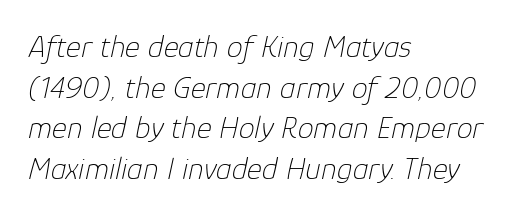
The image shows 32 px thin type, italic (leaning right); set left-aligned, normal line spacing (1.27x), normal letter spacing, not underlined; low stroke contrast and a medium x-height.
